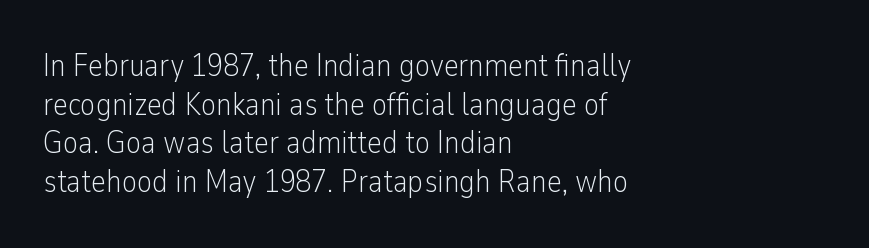
Here the designer chose a conventional face with non-uniform glyph widths. These lines stack with their left ends in a neat column. Observe the ordinary spacing: letters are neighbours, not strangers. The font is comparable to plain body text, perhaps lighter.
